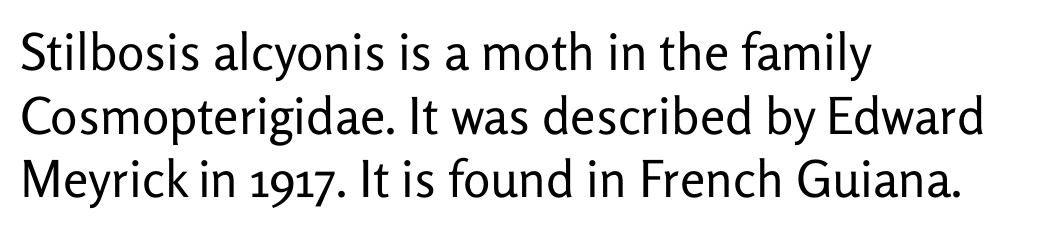
{"serif": "no", "italic": "no", "bold": "no", "weight": "regular", "width": "normal", "stroke_contrast": "low", "x_height": "medium", "monospaced": "no", "underline": "no", "align": "left", "line_spacing": "normal", "line_spacing_ratio": 1.25, "letter_spacing": "normal", "letter_spacing_em": 0.0, "glyph_px": 51}
